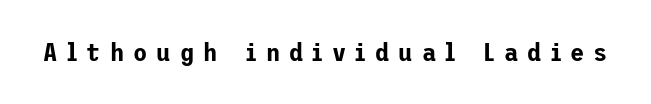
The axis of the letterforms is exactly vertical. Plain, unruled lines of type. The tracking jumps out immediately: characters are airy and widely separated.
